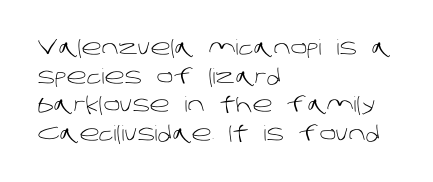
The image shows 21 px text type; set left-aligned, normal line spacing (1.36x), normal letter spacing, not underlined.
